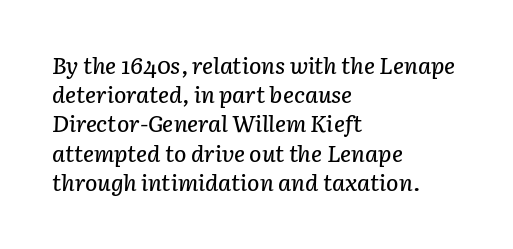
The face used here has a pronounced slope to its letters. What's the leading like? Ordinary, nothing unusual. Lines of text with bare space underneath. Which margin do the lines hug? The left one — the right edge is uneven. Students, note that the glyphs here touch the page at normal intervals.
